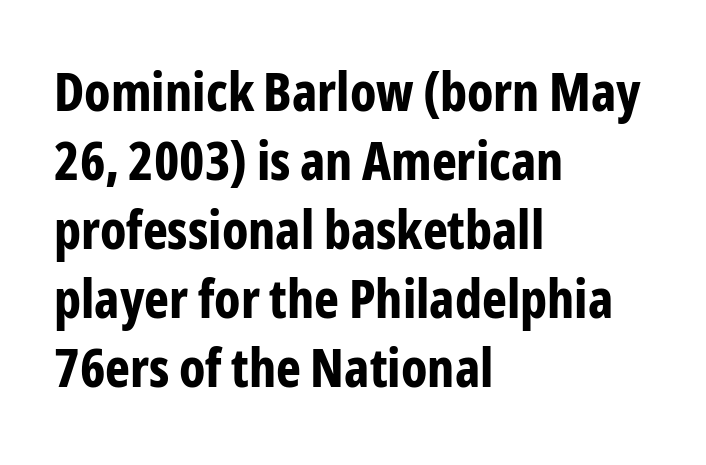
The image shows 53 px bold, condensed sans-serif type, upright; set left-aligned, normal line spacing (1.3x), normal letter spacing, not underlined; low stroke contrast and a medium x-height.
